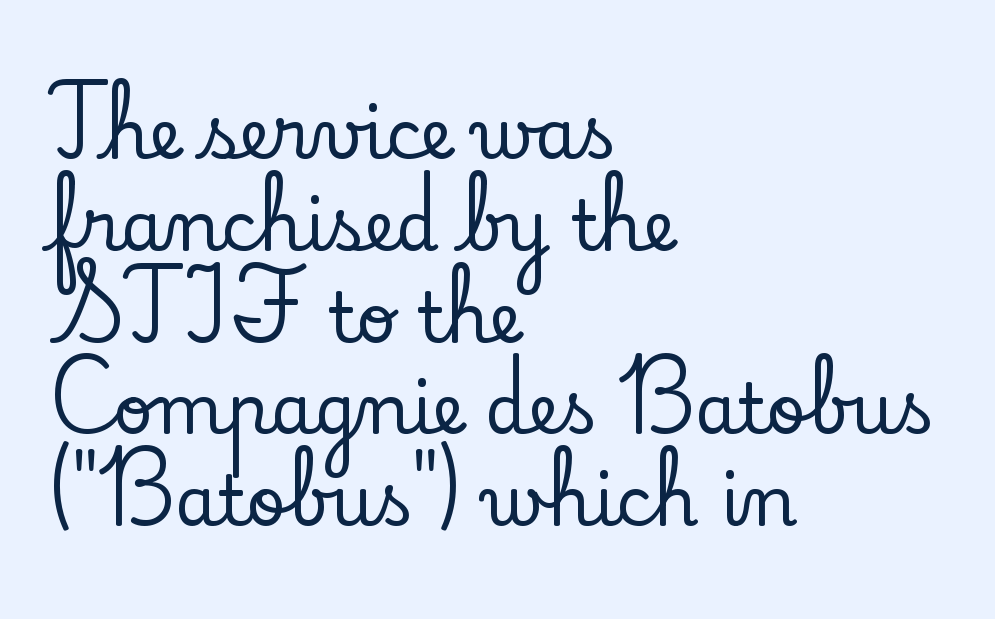
Q: Is the text italic (slanted)? A: No, it is upright.
Q: Is the typeface a serif or a sans-serif typeface? A: Serif.
Q: Is the text underlined? A: No.
Q: How is the paragraph aligned? A: Left-aligned.
Q: Is the spacing between letters normal or unusually wide? A: Normal.
Q: Is the spacing between lines tight, normal or loose? A: Normal.
Q: Width (condensed, normal, or wide)? A: Normal.
Q: Stroke contrast? A: Low.
Q: x-height? A: Small.
Q: Monospaced? A: No.
